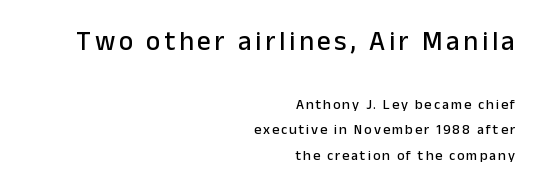
Q: Is the text italic (slanted)? A: No, it is upright.
Q: Is the text underlined? A: No.
Q: How is the paragraph aligned? A: Right-aligned.
Q: Which block of text is set in a larger size, the first (top) or the second (bottom)? A: The first (top) one.
